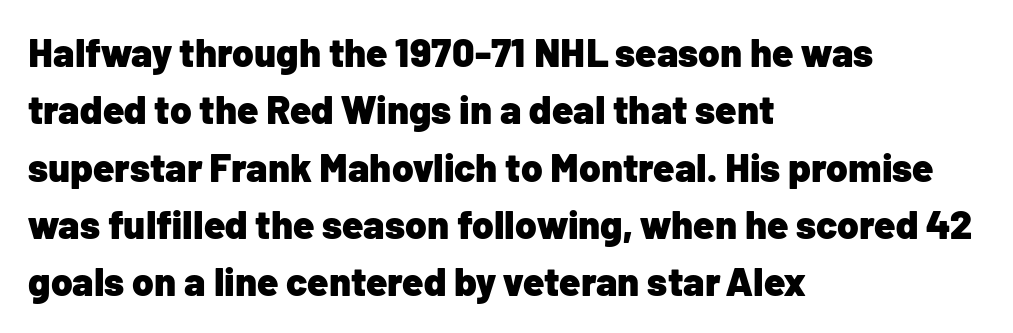
Q: Is the text bold? A: Yes.
Q: Is the text italic (slanted)? A: No, it is upright.
Q: Is the typeface a serif or a sans-serif typeface? A: Sans-serif.
Q: Is the text underlined? A: No.
Q: How is the paragraph aligned? A: Left-aligned.
Q: Is the spacing between letters normal or unusually wide? A: Normal.
Q: Is the spacing between lines tight, normal or loose? A: Normal.
Q: Width (condensed, normal, or wide)? A: Normal.
Q: Stroke contrast? A: Low.
Q: x-height? A: Medium.
Q: Monospaced? A: No.
